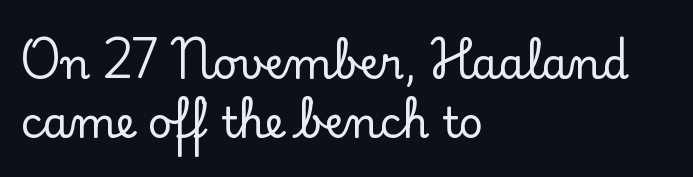
Every character sits straight up, as roman type does. Notice how descenders clear the ascenders below comfortably — that's standard leading. The lines are quadded left. The words here are not underlined.
